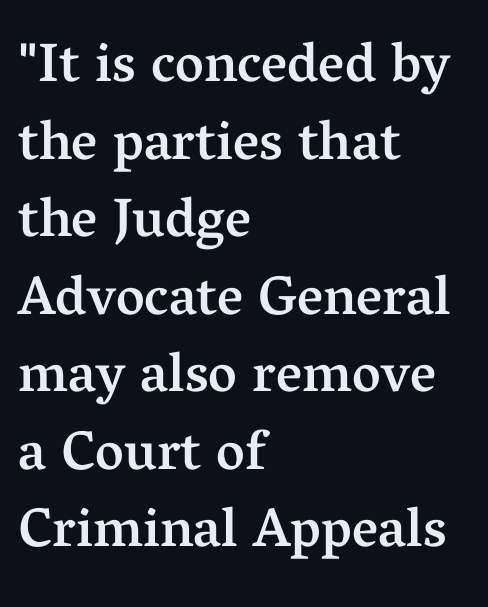
Q: Is the text bold? A: Semi-bold.
Q: Is the text italic (slanted)? A: No, it is upright.
Q: Is the typeface a serif or a sans-serif typeface? A: Serif.
Q: Is the text underlined? A: No.
Q: How is the paragraph aligned? A: Left-aligned.
Q: Is the spacing between letters normal or unusually wide? A: Normal.
Q: Is the spacing between lines tight, normal or loose? A: Normal.
Q: Width (condensed, normal, or wide)? A: Normal.
Q: Stroke contrast? A: Medium.
Q: x-height? A: Medium.
Q: Monospaced? A: No.
